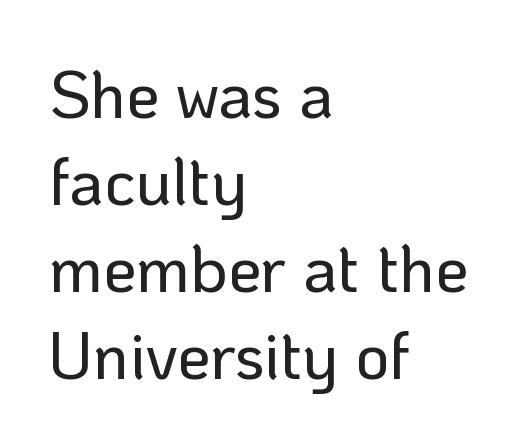
Inter-character spacing is left at the font's built-in metrics. The rendering uses a moderate line-height, typical for paragraphs. Descenders hang freely into open space. Think of a printed novel: that variable character pitch is what you see here. Teacher's note: observe the even left margin — that is flush-left alignment.
